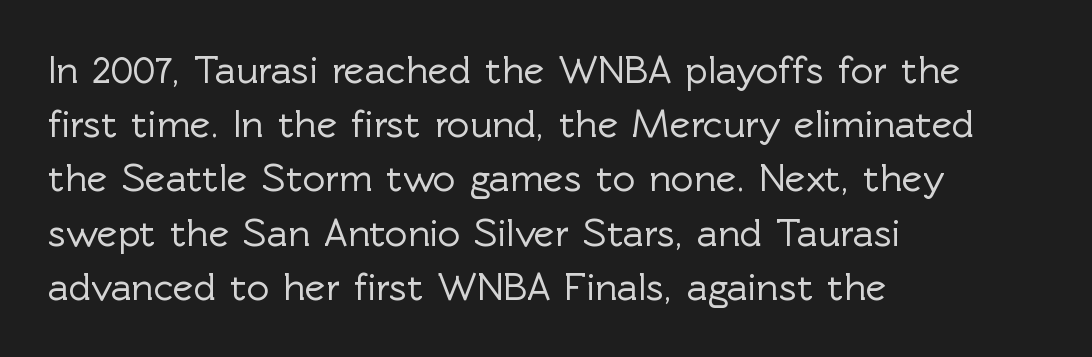
{"serif": "no", "italic": "no", "width": "normal", "x_height": "medium", "monospaced": "no", "underline": "no", "align": "left", "line_spacing": "normal", "line_spacing_ratio": 1.39, "letter_spacing": "normal", "letter_spacing_em": 0.0, "glyph_px": 39}
